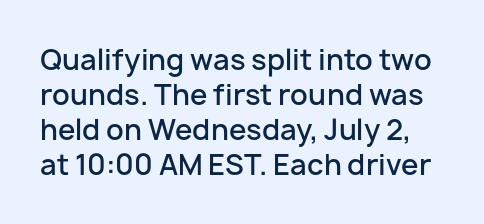
Designer's note — italics off, roman on. No feet cap the strokes, marking this as sans-serif type. A fair bit of extra ink — the face is semibold, not bold. Whoever set this chose a conventional vertical rhythm. Do the characters align in a grid? No, the font is proportional.
